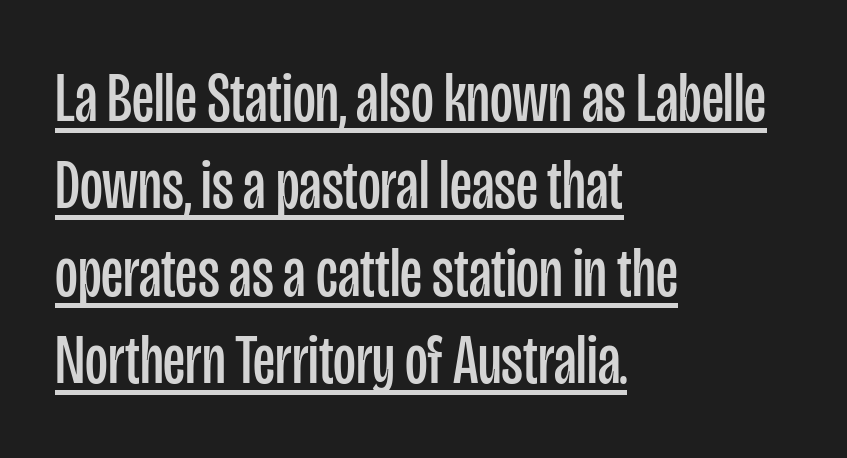
The image shows 70 px regular-weight, condensed sans-serif type, upright; set left-aligned, normal line spacing (1.25x), normal letter spacing, underlined; low stroke contrast and a large x-height.
